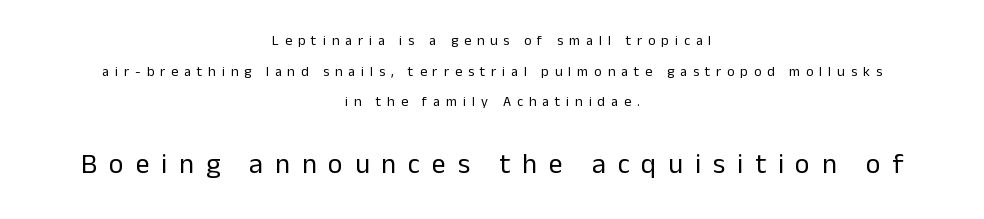
{"serif": "no", "italic": "no", "bold": "no", "weight": "regular", "width": "normal", "stroke_contrast": "low", "x_height": "medium", "monospaced": "no", "underline": "no", "align": "center", "line_spacing": "loose", "line_spacing_ratio": 2.18, "letter_spacing": "wide", "letter_spacing_em": 0.42, "larger_block": "second", "size_ratio": 2.0, "glyph_px": 28}
